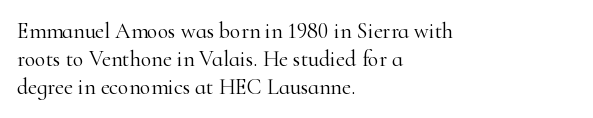
The image shows 22 px text type, upright; set left-aligned, normal line spacing (1.27x), normal letter spacing, not underlined.
